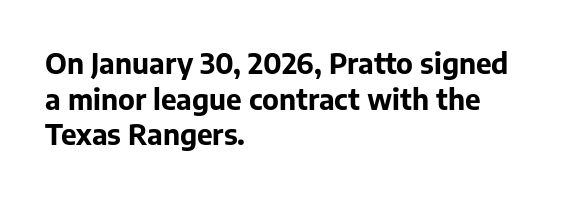
Q: Is the text bold? A: Yes.
Q: Is the text italic (slanted)? A: No, it is upright.
Q: Is the typeface a serif or a sans-serif typeface? A: Sans-serif.
Q: Is the text underlined? A: No.
Q: How is the paragraph aligned? A: Left-aligned.
Q: Is the spacing between letters normal or unusually wide? A: Normal.
Q: Is the spacing between lines tight, normal or loose? A: Normal.
Q: Width (condensed, normal, or wide)? A: Normal.
Q: Stroke contrast? A: Low.
Q: x-height? A: Medium.
Q: Monospaced? A: No.
